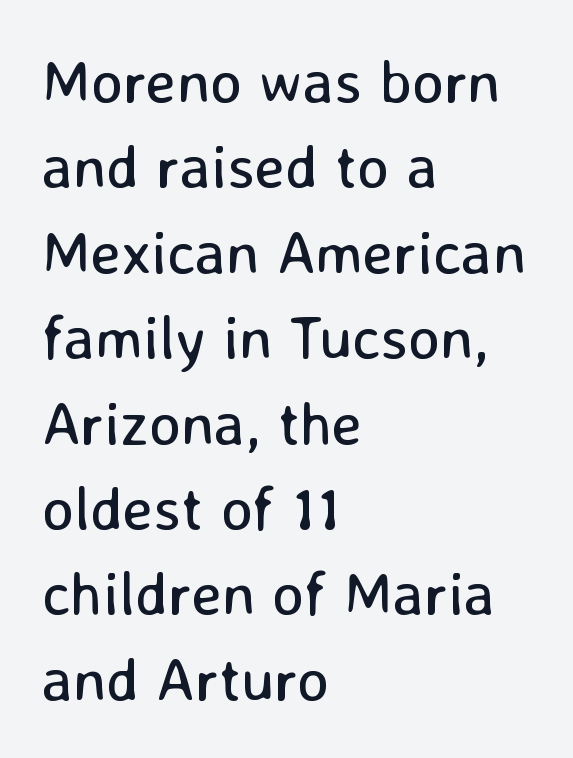
Q: Is the text bold? A: No.
Q: Is the text italic (slanted)? A: No, it is upright.
Q: Is the typeface a serif or a sans-serif typeface? A: Sans-serif.
Q: Is the text underlined? A: No.
Q: How is the paragraph aligned? A: Left-aligned.
Q: Is the spacing between letters normal or unusually wide? A: Normal.
Q: Is the spacing between lines tight, normal or loose? A: Normal.
Q: Width (condensed, normal, or wide)? A: Normal.
Q: Stroke contrast? A: Low.
Q: x-height? A: Medium.
Q: Monospaced? A: No.
